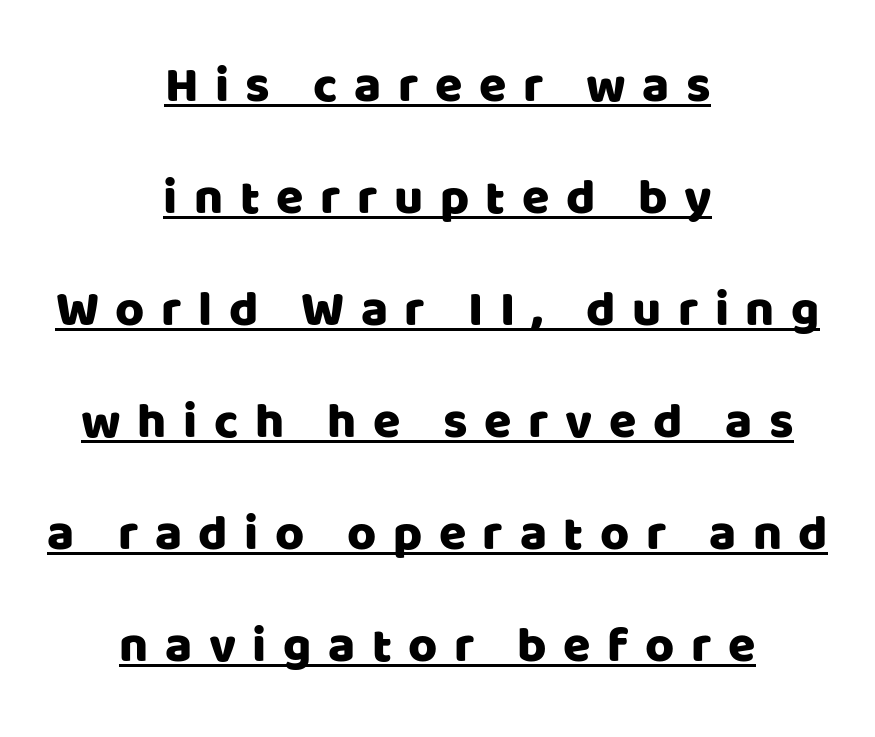
The image shows 50 px sans-serif type, upright; set centered, loose line spacing (2.24x), unusually wide letter spacing (+0.33 em), underlined; low stroke contrast and a large x-height.
